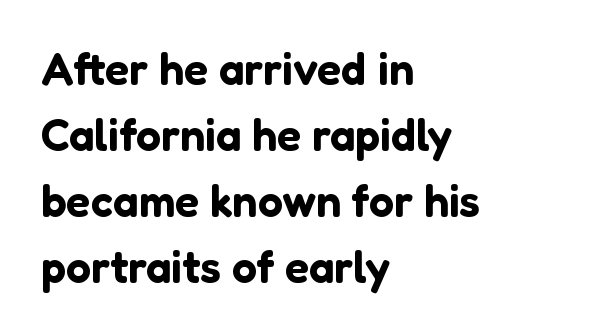
{"serif": "no", "italic": "no", "width": "normal", "stroke_contrast": "low", "x_height": "medium", "monospaced": "no", "underline": "no", "align": "left", "line_spacing": "normal", "line_spacing_ratio": 1.47, "letter_spacing": "normal", "letter_spacing_em": 0.0, "glyph_px": 45}
